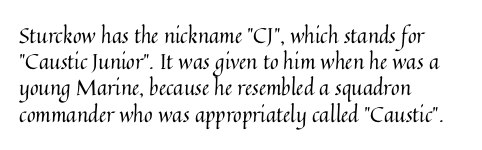
{"bold": "no", "underline": "no", "align": "left", "line_spacing": "normal", "line_spacing_ratio": 1.25, "letter_spacing": "normal", "letter_spacing_em": 0.0, "glyph_px": 21}
